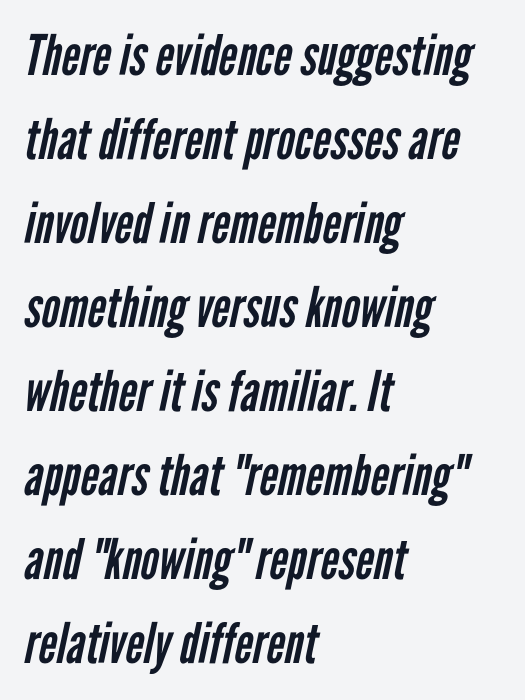
Q: Is the text bold? A: No.
Q: Is the typeface a serif or a sans-serif typeface? A: Sans-serif.
Q: Is the text underlined? A: No.
Q: How is the paragraph aligned? A: Left-aligned.
Q: Is the spacing between letters normal or unusually wide? A: Normal.
Q: Is the spacing between lines tight, normal or loose? A: Normal.
Q: Width (condensed, normal, or wide)? A: Condensed.
Q: Stroke contrast? A: Low.
Q: x-height? A: Medium.
Q: Monospaced? A: No.
